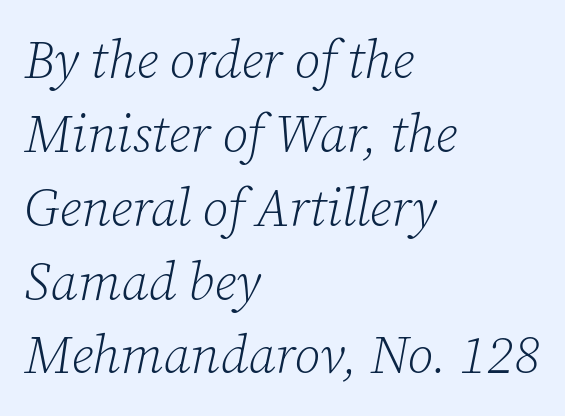
{"serif": "yes", "italic": "yes", "lean": "right", "slant_degrees": 12, "bold": "no", "weight": "light", "width": "normal", "stroke_contrast": "low", "x_height": "medium", "monospaced": "no", "underline": "no", "align": "left", "line_spacing": "normal", "line_spacing_ratio": 1.42, "letter_spacing": "normal", "letter_spacing_em": 0.0, "glyph_px": 52}
